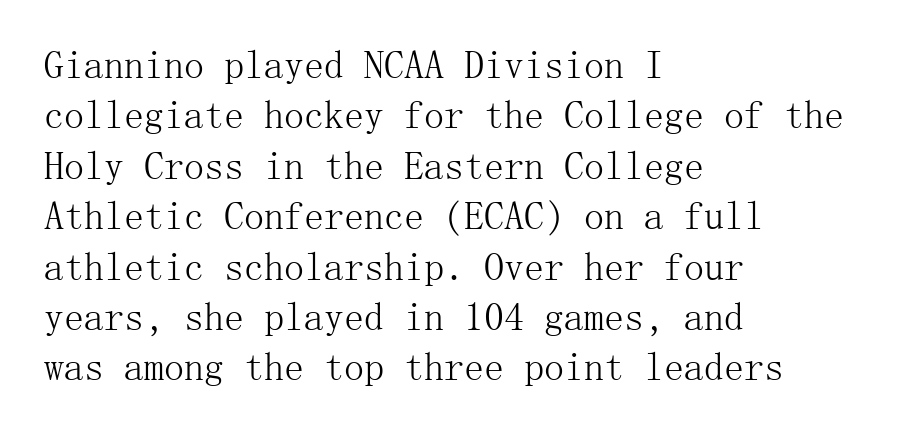
A bare baseline throughout the passage. Line starts are locked; line ends wander. There is no visible air inserted between adjacent glyphs. Vertical strokes here are truly vertical. Is the stroke heavy? The answer is a plain regular-or-lighter.
